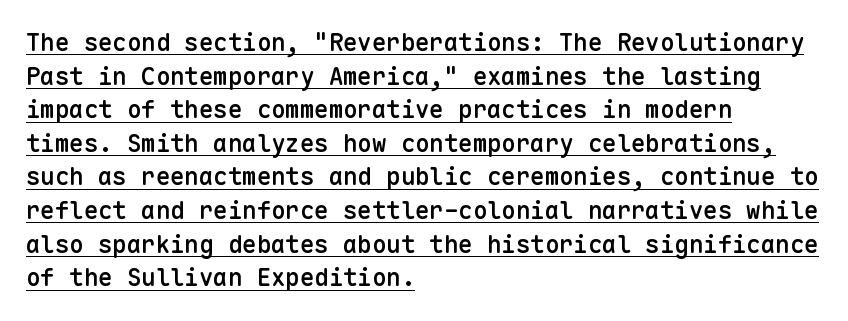
{"italic": "no", "bold": "semi", "underline": "yes", "align": "left", "line_spacing": "normal", "line_spacing_ratio": 1.4, "letter_spacing": "normal", "letter_spacing_em": 0.0, "glyph_px": 24}
